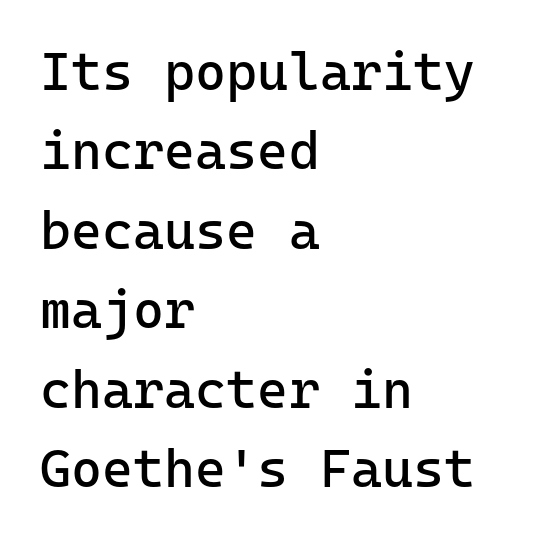
Q: Is the text bold? A: No.
Q: Is the text italic (slanted)? A: No, it is upright.
Q: Is the typeface a serif or a sans-serif typeface? A: Sans-serif.
Q: Is the text underlined? A: No.
Q: How is the paragraph aligned? A: Left-aligned.
Q: Is the spacing between letters normal or unusually wide? A: Normal.
Q: Is the spacing between lines tight, normal or loose? A: Normal.
Q: Width (condensed, normal, or wide)? A: Normal.
Q: Stroke contrast? A: Low.
Q: x-height? A: Medium.
Q: Monospaced? A: Yes.
